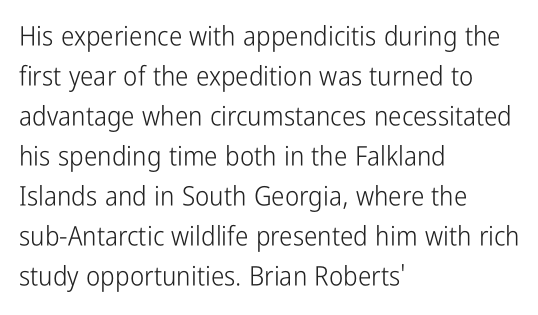
Italic: no, the glyphs are upright roman. Observe the ordinary spacing: letters are neighbours, not strangers. Line spacing here is normal. The zone under the glyphs is completely vacant. These lines stack with their left ends in a neat column.
